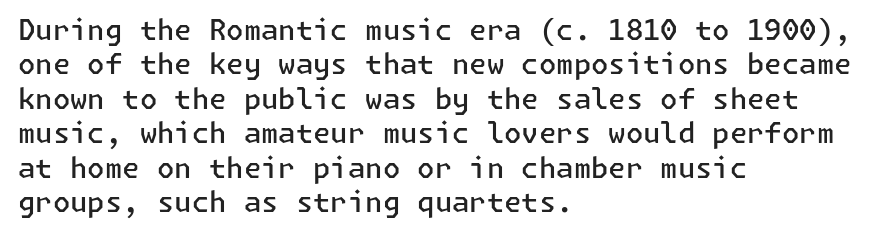
The image shows 28 px semibold sans-serif type, upright; set left-aligned, line spacing 1.23x, normal letter spacing, not underlined; low stroke contrast and a medium x-height.
